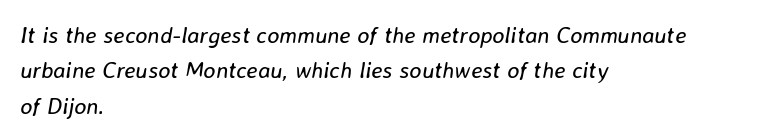
Q: Is the text bold? A: No.
Q: Is the text italic (slanted)? A: Yes, it leans right by about 8 degrees.
Q: Is the text underlined? A: No.
Q: How is the paragraph aligned? A: Left-aligned.
Q: Is the spacing between letters normal or unusually wide? A: Normal.
Q: Is the spacing between lines tight, normal or loose? A: Normal.
